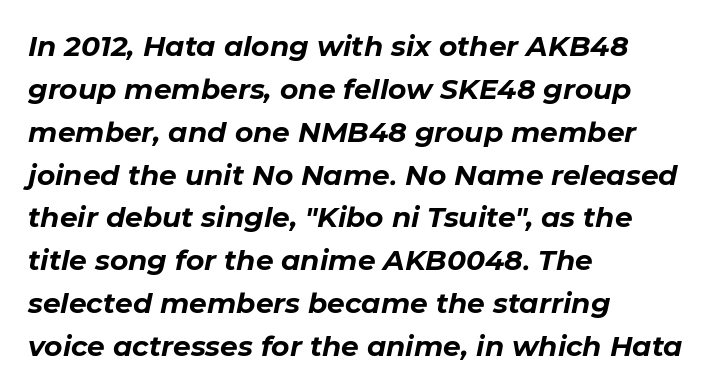
Q: Is the text bold? A: Yes.
Q: Is the text italic (slanted)? A: Yes, it leans right by about 11 degrees.
Q: Is the text underlined? A: No.
Q: How is the paragraph aligned? A: Left-aligned.
Q: Is the spacing between letters normal or unusually wide? A: Normal.
Q: Is the spacing between lines tight, normal or loose? A: Normal.
Q: Width (condensed, normal, or wide)? A: Normal.
Q: Stroke contrast? A: Low.
Q: x-height? A: Medium.
Q: Monospaced? A: No.
